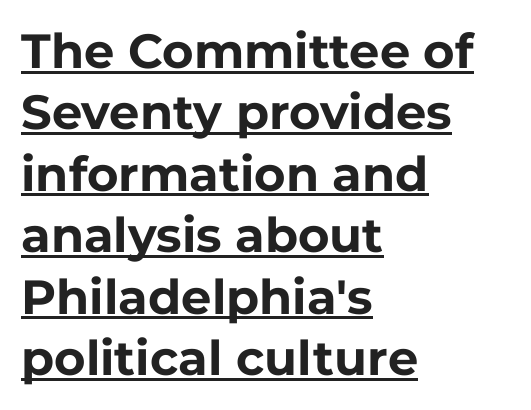
Q: Is the text bold? A: Yes.
Q: Is the text italic (slanted)? A: No, it is upright.
Q: Is the typeface a serif or a sans-serif typeface? A: Sans-serif.
Q: Is the text underlined? A: Yes.
Q: How is the paragraph aligned? A: Left-aligned.
Q: Is the spacing between letters normal or unusually wide? A: Normal.
Q: Is the spacing between lines tight, normal or loose? A: Normal.
Q: Width (condensed, normal, or wide)? A: Normal.
Q: Stroke contrast? A: Low.
Q: x-height? A: Medium.
Q: Monospaced? A: No.
